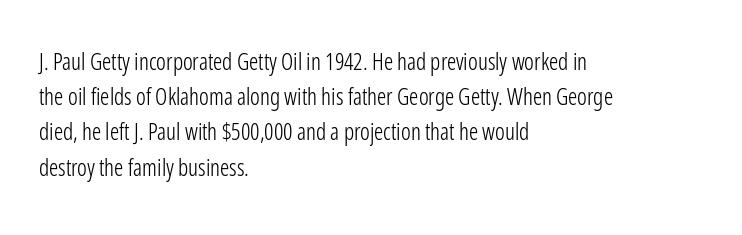
Q: Is the text bold? A: No.
Q: Is the text italic (slanted)? A: No, it is upright.
Q: Is the text underlined? A: No.
Q: How is the paragraph aligned? A: Left-aligned.
Q: Is the spacing between letters normal or unusually wide? A: Normal.
Q: Is the spacing between lines tight, normal or loose? A: Normal.
